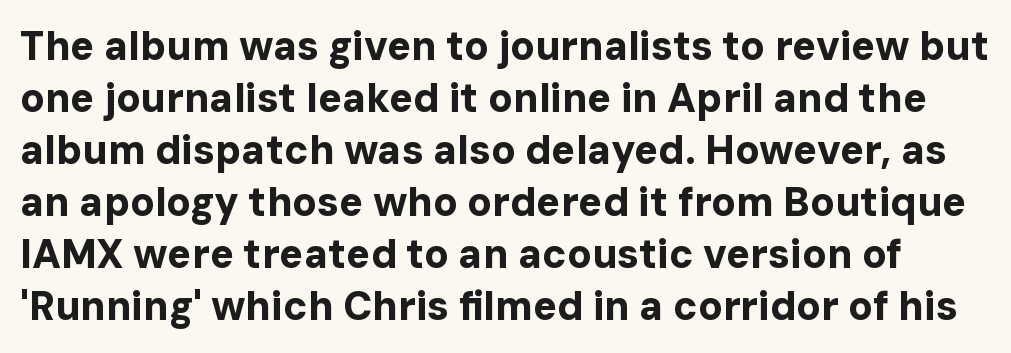
Do the characters align in a grid? No, the font is proportional. The leading is moderate, giving the passage an even texture. Typographic density is high because the face is bold. The letters stand upright; this is a roman face. A typesetter would call this zero additional tracking. Descender tails drop into unmarked territory.
